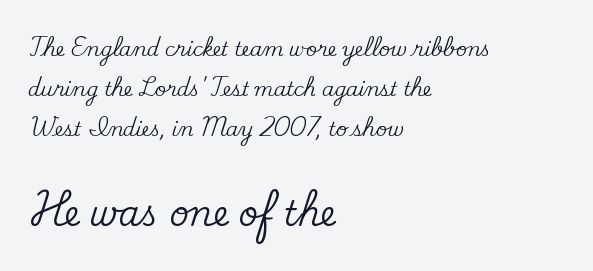
Do the characters align in a grid? No, the font is proportional. Words appear dense and cohesive because spacing is normal. Horizontal alignment here is leftward, the default for most running prose. Is the lower block the larger one? Yes — the lower block carries the bigger type. The space between consecutive lines is lavish.
